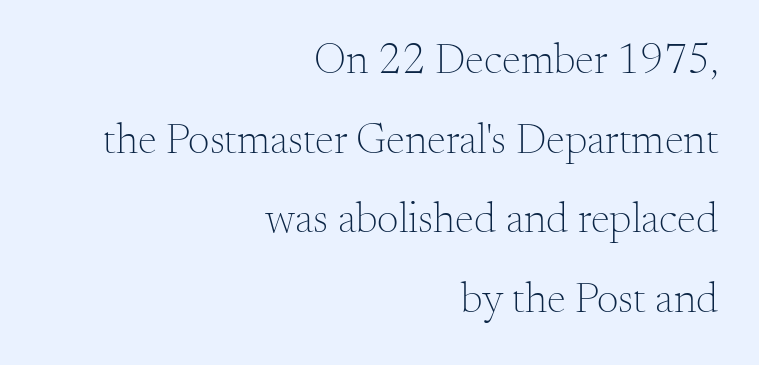
Q: Is the text bold? A: No.
Q: Is the text italic (slanted)? A: No, it is upright.
Q: Is the typeface a serif or a sans-serif typeface? A: Serif.
Q: Is the text underlined? A: No.
Q: How is the paragraph aligned? A: Right-aligned.
Q: Is the spacing between letters normal or unusually wide? A: Normal.
Q: Width (condensed, normal, or wide)? A: Normal.
Q: Stroke contrast? A: Medium.
Q: x-height? A: Small.
Q: Monospaced? A: No.
